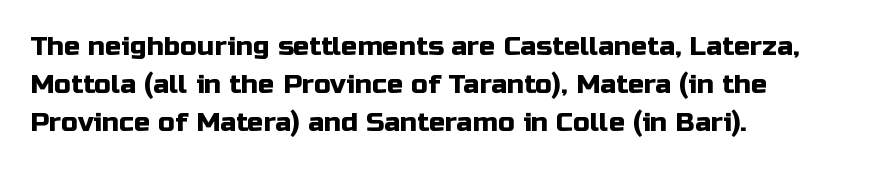
Q: Is the text italic (slanted)? A: No, it is upright.
Q: Is the text underlined? A: No.
Q: How is the paragraph aligned? A: Left-aligned.
Q: Is the spacing between letters normal or unusually wide? A: Normal.
Q: Is the spacing between lines tight, normal or loose? A: Normal.
